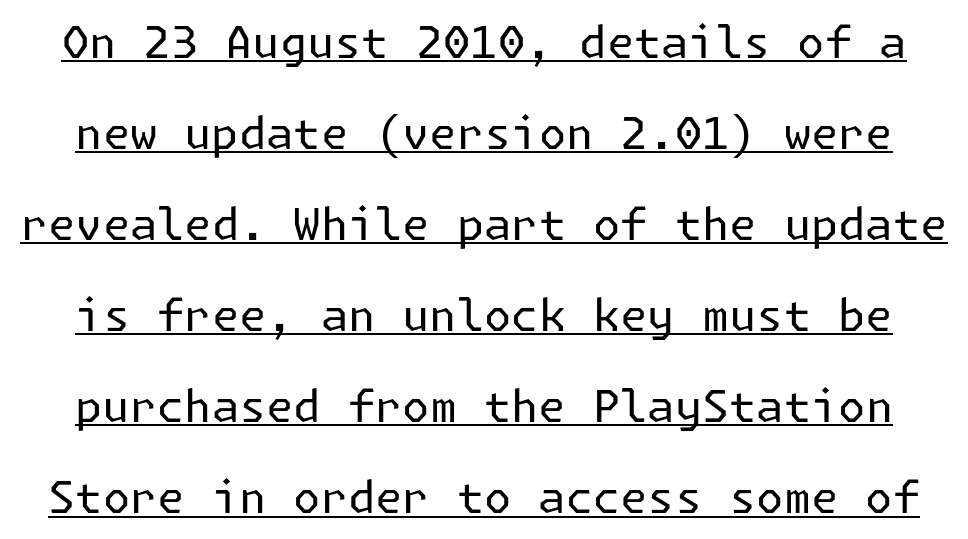
Rendered with straight, roman letterforms. This sample uses a sans-serif face. There is no visible air inserted between adjacent glyphs. The letterforms sit at book weight or below. These lines stand farther apart than default settings would place them. Compared with undecorated copy, this sample adds a rule below the words.
